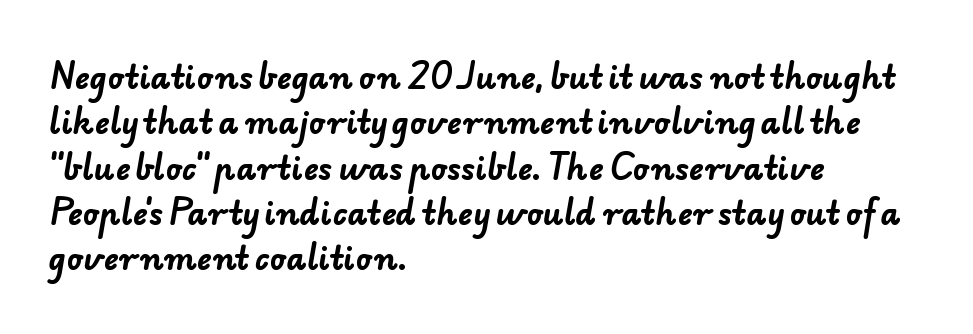
Letters rest on an invisible, unmarked baseline. Its strokes are broad and dark, the hallmark of bold type. Think of a printed novel: that variable character pitch is what you see here. Type style note: lacks serifs. The passage shown has conventional tracking throughout. A student would call this left alignment; a typographer would say flush left, rag right.
